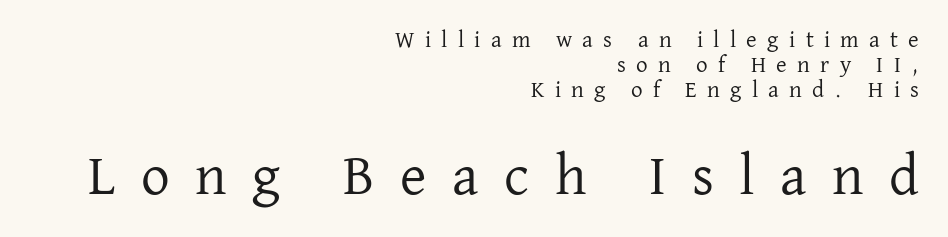
The image shows 57 px regular-weight serif type, upright; set right-aligned, tight line spacing (1.08x), unusually wide letter spacing (+0.45 em), not underlined; the second (bottom) block is 2.48x larger; low stroke contrast and a medium x-height.
